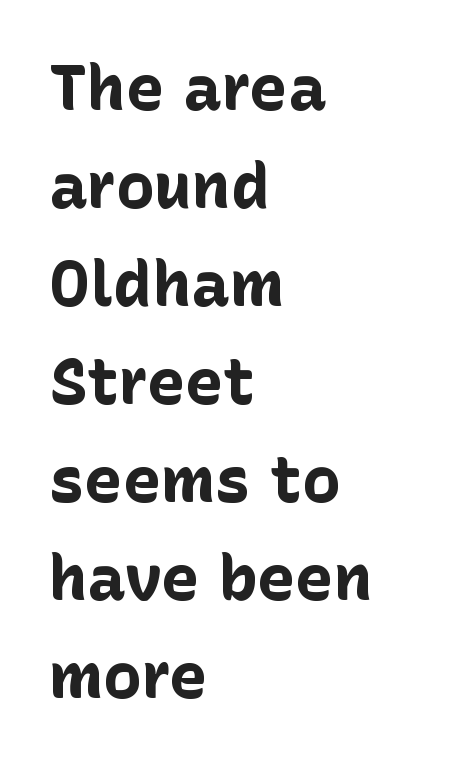
The image shows 64 px bold sans-serif type, upright; set left-aligned, normal line spacing (1.53x), normal letter spacing, not underlined; low stroke contrast and a medium x-height.
